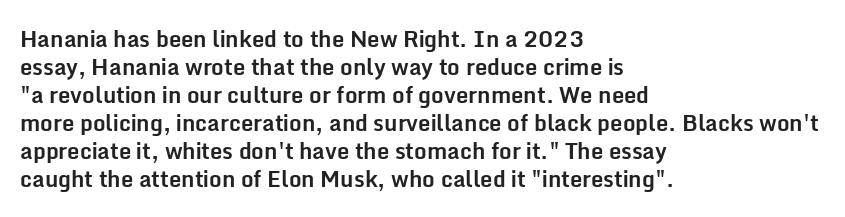
{"italic": "no", "bold": "yes", "underline": "no", "align": "left", "line_spacing": "normal", "line_spacing_ratio": 1.27, "letter_spacing": "normal", "letter_spacing_em": 0.0, "glyph_px": 22}
